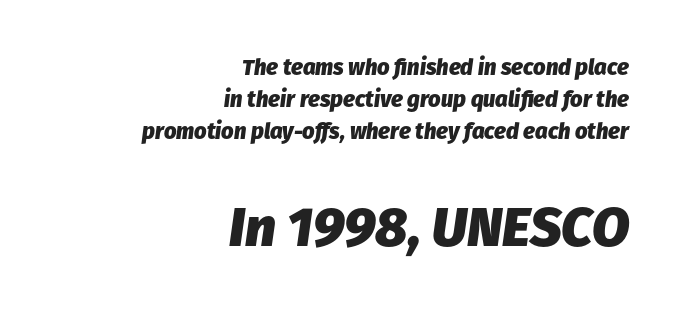
The image shows 55 px heavy type, italic (leaning right); set right-aligned, normal line spacing (1.46x), normal letter spacing, not underlined; the second (bottom) block is 2.5x larger; low stroke contrast and a medium x-height.
